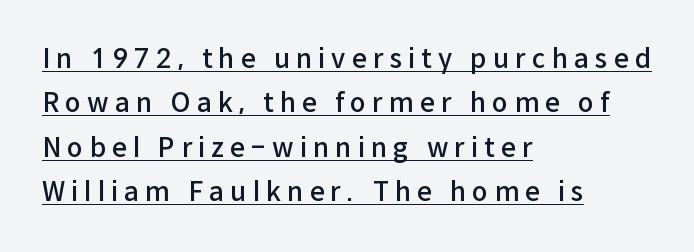
Q: Is the text bold? A: Semi-bold.
Q: Is the text italic (slanted)? A: No, it is upright.
Q: Is the text underlined? A: Yes.
Q: How is the paragraph aligned? A: Left-aligned.
Q: Is the spacing between letters normal or unusually wide? A: Unusually wide.
